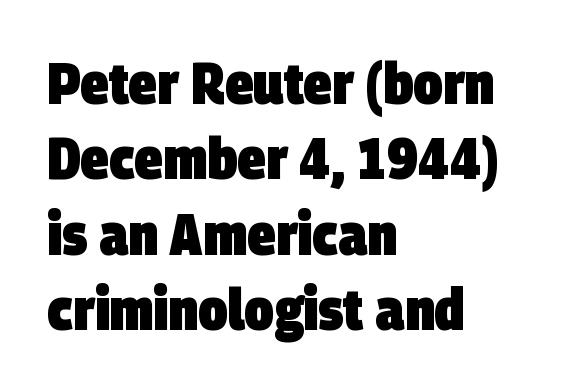
The image shows 58 px heavy, condensed sans-serif type; set left-aligned, normal line spacing (1.3x), normal letter spacing, not underlined; low stroke contrast and a large x-height.
